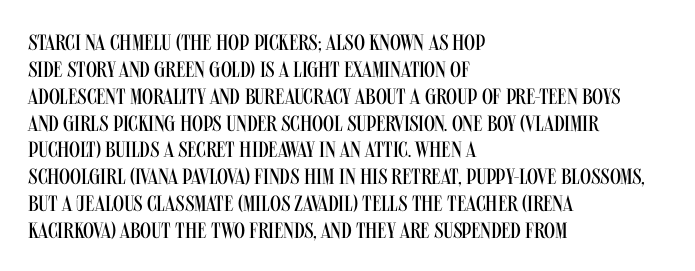
The image shows 22 px text type, upright; set left-aligned, line spacing 1.22x, normal letter spacing, not underlined.
